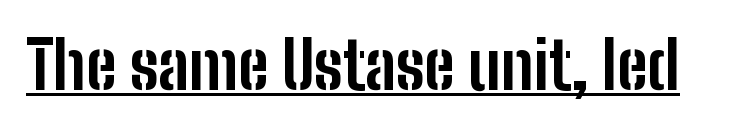
Q: Is the text bold? A: Yes.
Q: Is the text italic (slanted)? A: No, it is upright.
Q: Is the typeface a serif or a sans-serif typeface? A: Sans-serif.
Q: Is the text underlined? A: Yes.
Q: Is the spacing between letters normal or unusually wide? A: Normal.
Q: Width (condensed, normal, or wide)? A: Condensed.
Q: Stroke contrast? A: Low.
Q: x-height? A: Medium.
Q: Monospaced? A: No.
